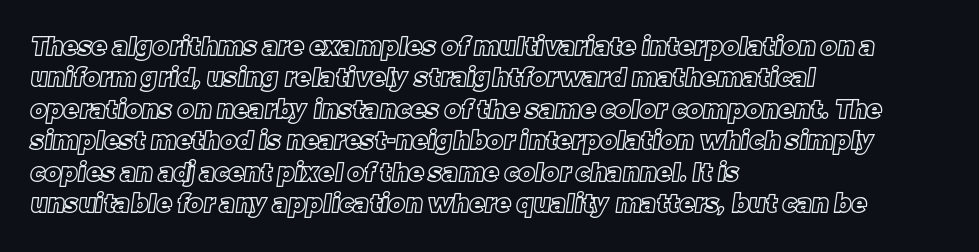
Casual observation: everything's shoved over to the left. Unmarked baselines from the first word to the last. Nobody touched the tracking dial on this one. Horizontal bands of white between lines are of average thickness.
